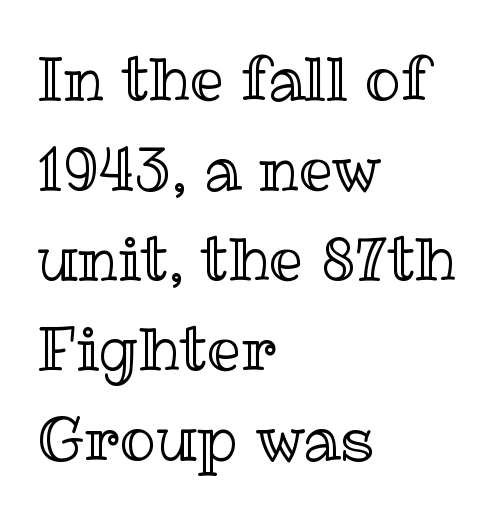
The image shows 60 px text type, upright; set left-aligned, normal line spacing (1.5x), normal letter spacing, not underlined; a medium x-height.
